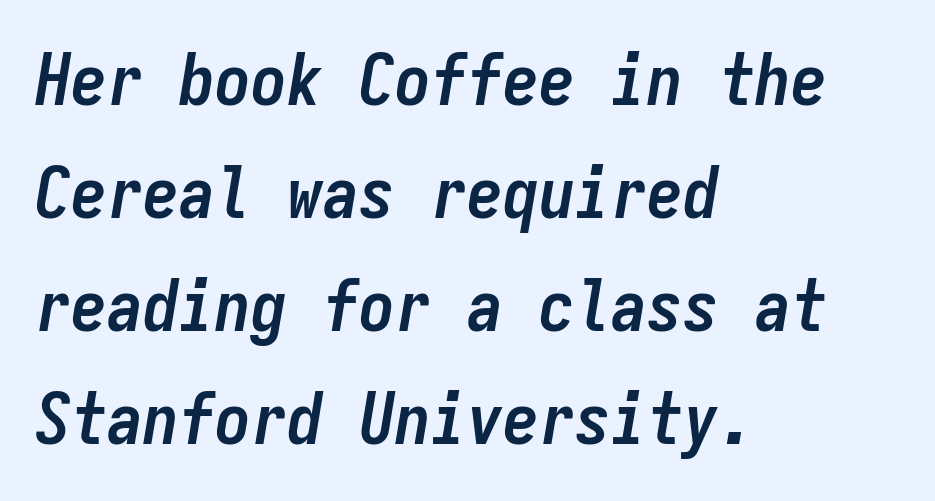
Q: Is the text bold? A: Yes.
Q: Is the text italic (slanted)? A: Yes, it leans right by about 9 degrees.
Q: Is the text underlined? A: No.
Q: How is the paragraph aligned? A: Left-aligned.
Q: Is the spacing between letters normal or unusually wide? A: Normal.
Q: Is the spacing between lines tight, normal or loose? A: Normal.
Q: Width (condensed, normal, or wide)? A: Condensed.
Q: Stroke contrast? A: Low.
Q: x-height? A: Medium.
Q: Monospaced? A: Yes.
